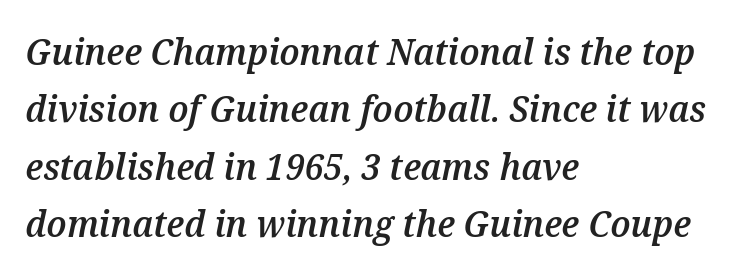
The image shows 37 px semibold type, italic (leaning right); set left-aligned, normal line spacing (1.55x), normal letter spacing, not underlined; medium stroke contrast and a medium x-height.
